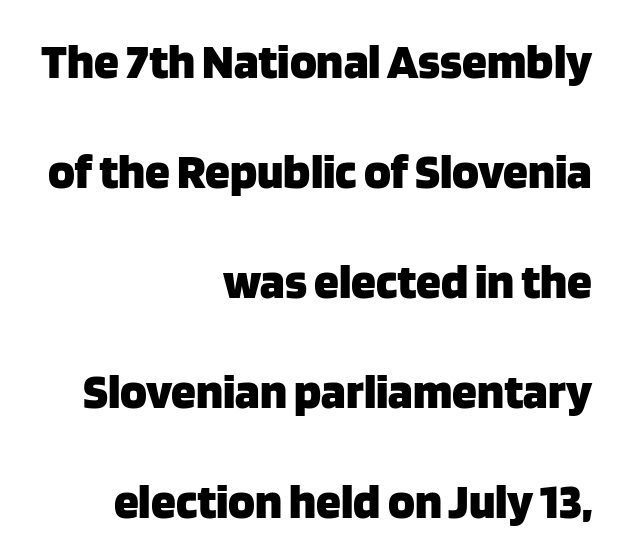
Descender tails drop into unmarked territory. You can tell it's not italic because the verticals are truly vertical. Varying glyph widths throughout — classic text-font behaviour. The letters sit at their default tracking, neither squeezed nor spread.
